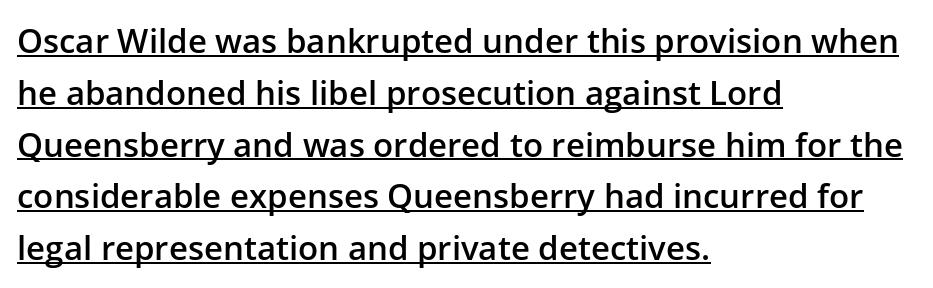
Q: Is the text bold? A: Semi-bold.
Q: Is the text italic (slanted)? A: No, it is upright.
Q: Is the typeface a serif or a sans-serif typeface? A: Sans-serif.
Q: Is the text underlined? A: Yes.
Q: How is the paragraph aligned? A: Left-aligned.
Q: Is the spacing between letters normal or unusually wide? A: Normal.
Q: Is the spacing between lines tight, normal or loose? A: Normal.
Q: Width (condensed, normal, or wide)? A: Normal.
Q: Stroke contrast? A: Low.
Q: x-height? A: Medium.
Q: Monospaced? A: No.
